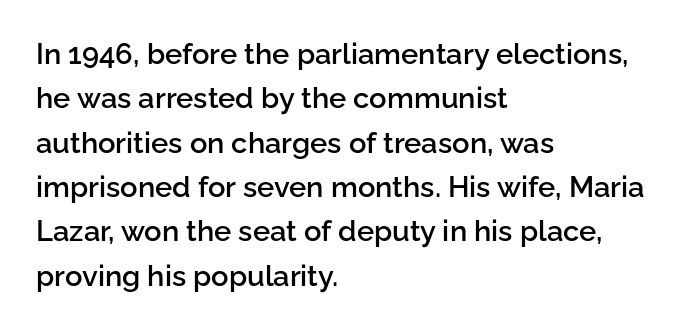
The image shows 29 px semibold sans-serif type, upright; set left-aligned, normal line spacing (1.53x), normal letter spacing, not underlined; low stroke contrast and a medium x-height.
